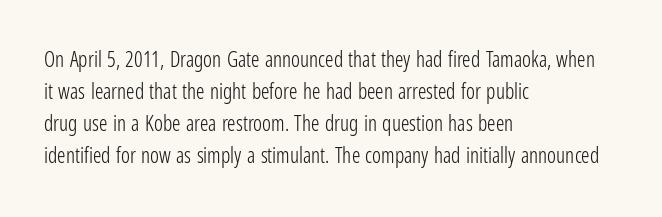
{"italic": "no", "bold": "no", "underline": "no", "align": "left", "line_spacing": "normal", "line_spacing_ratio": 1.52, "letter_spacing": "normal", "letter_spacing_em": 0.0, "glyph_px": 21}
